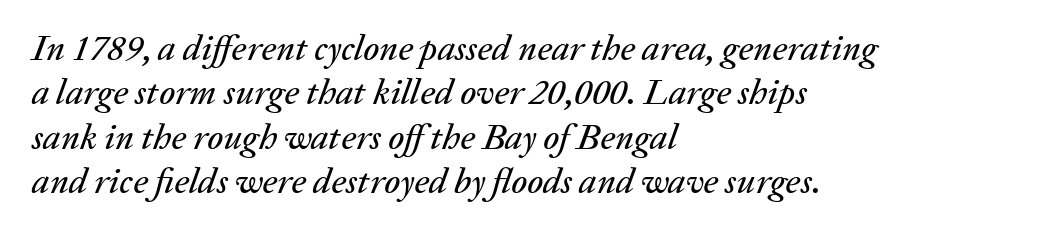
The image shows 36 px text type, italic (leaning right); set left-aligned, line spacing 1.23x, normal letter spacing, not underlined; low stroke contrast and a medium x-height.
